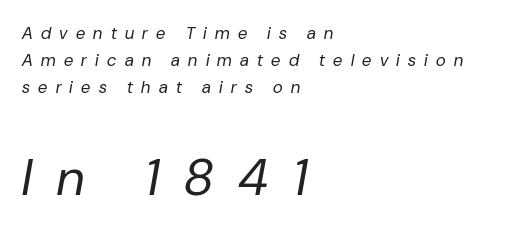
{"italic": "yes", "lean": "right", "slant_degrees": 10, "bold": "no", "weight": "regular", "width": "normal", "stroke_contrast": "low", "x_height": "medium", "monospaced": "no", "underline": "no", "align": "left", "line_spacing": "normal", "line_spacing_ratio": 1.59, "letter_spacing": "wide", "letter_spacing_em": 0.49, "larger_block": "second", "size_ratio": 3.0, "glyph_px": 51}
